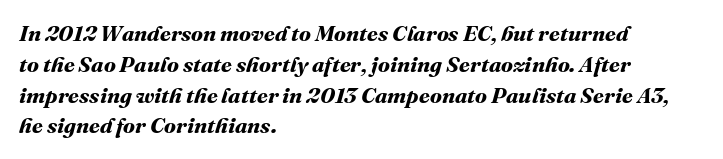
Q: Is the text bold? A: Yes.
Q: Is the text underlined? A: No.
Q: How is the paragraph aligned? A: Left-aligned.
Q: Is the spacing between letters normal or unusually wide? A: Normal.
Q: Is the spacing between lines tight, normal or loose? A: Normal.
